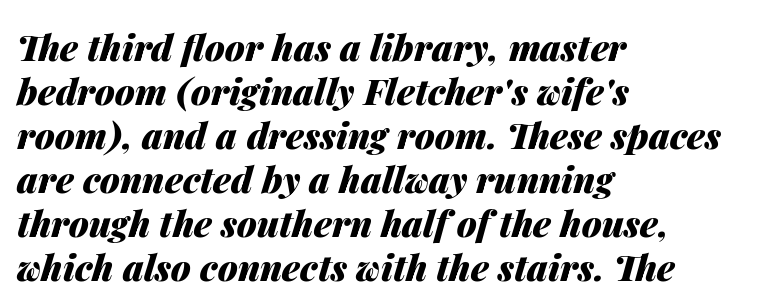
The image shows 36 px heavy type, italic (leaning right); set left-aligned, line spacing 1.22x, normal letter spacing, not underlined; medium stroke contrast and a medium x-height.
